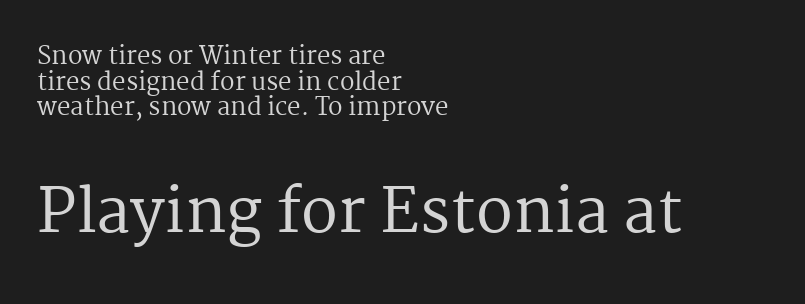
The image shows 61 px regular-weight serif type, upright; set left-aligned, tight line spacing (1.07x), normal letter spacing, not underlined; the second (bottom) block is 2.54x larger; medium stroke contrast and a medium x-height.
